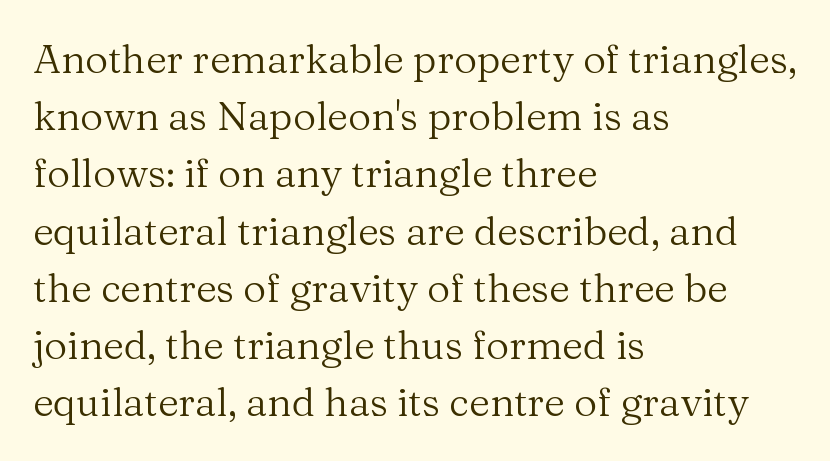
{"serif": "yes", "italic": "no", "bold": "no", "weight": "regular", "width": "normal", "stroke_contrast": "medium", "x_height": "medium", "monospaced": "no", "underline": "no", "align": "left", "line_spacing": "normal", "line_spacing_ratio": 1.43, "letter_spacing": "normal", "letter_spacing_em": 0.0, "glyph_px": 40}
